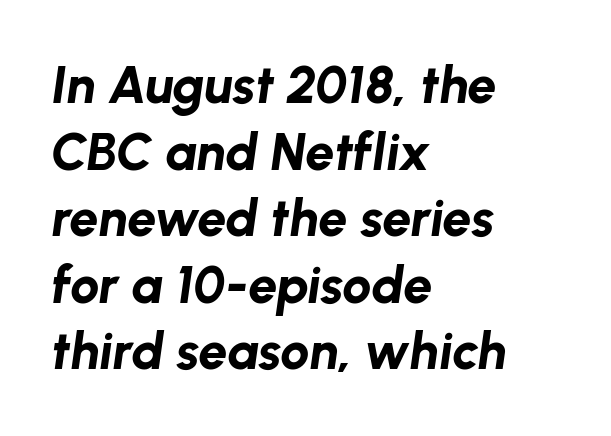
Q: Is the text bold? A: Yes.
Q: Is the text italic (slanted)? A: Yes, it leans right by about 8 degrees.
Q: Is the text underlined? A: No.
Q: How is the paragraph aligned? A: Left-aligned.
Q: Is the spacing between letters normal or unusually wide? A: Normal.
Q: Is the spacing between lines tight, normal or loose? A: Normal.
Q: Width (condensed, normal, or wide)? A: Normal.
Q: Stroke contrast? A: Low.
Q: x-height? A: Medium.
Q: Monospaced? A: No.
